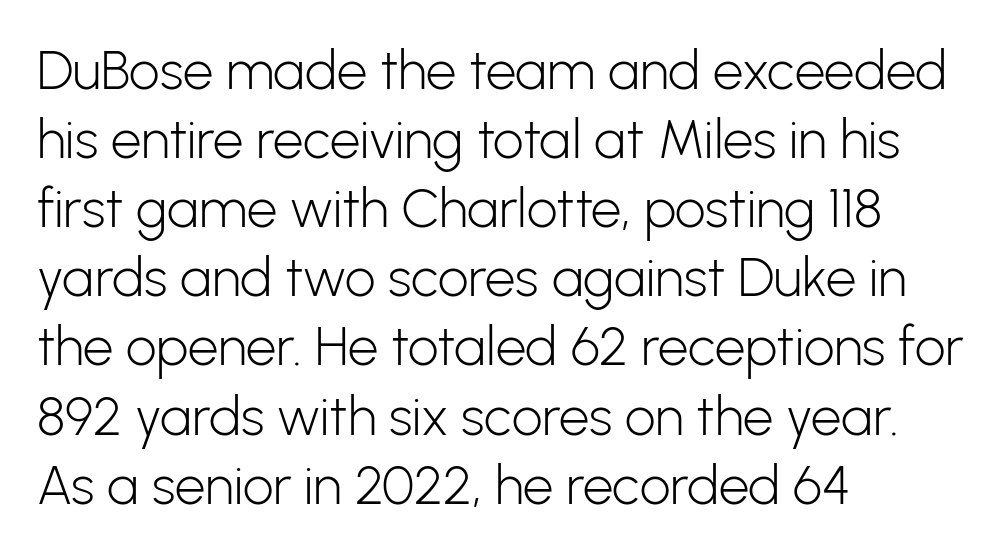
{"serif": "no", "italic": "no", "bold": "no", "weight": "light", "width": "normal", "stroke_contrast": "low", "x_height": "medium", "monospaced": "no", "underline": "no", "align": "left", "line_spacing": "normal", "line_spacing_ratio": 1.28, "letter_spacing": "normal", "letter_spacing_em": 0.0, "glyph_px": 54}
